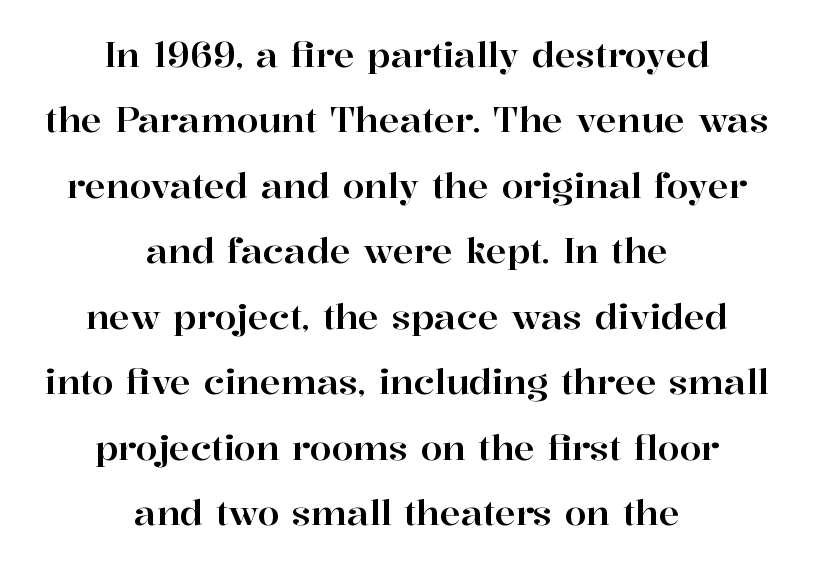
In terms of letterform style, serifs are clearly present. The face used here is proportionally spaced, like ordinary book or web type. This rendering uses center alignment, leaving both contours irregular but symmetric. How are the letters spaced? Ordinarily, with no added tracking.
